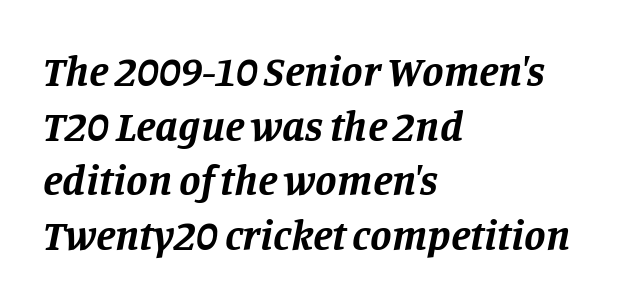
Q: Is the text bold? A: Yes.
Q: Is the text italic (slanted)? A: Yes, it leans right by about 11 degrees.
Q: Is the typeface a serif or a sans-serif typeface? A: Serif.
Q: Is the text underlined? A: No.
Q: How is the paragraph aligned? A: Left-aligned.
Q: Is the spacing between letters normal or unusually wide? A: Normal.
Q: Is the spacing between lines tight, normal or loose? A: Normal.
Q: Width (condensed, normal, or wide)? A: Normal.
Q: Stroke contrast? A: Low.
Q: x-height? A: Large.
Q: Monospaced? A: No.
